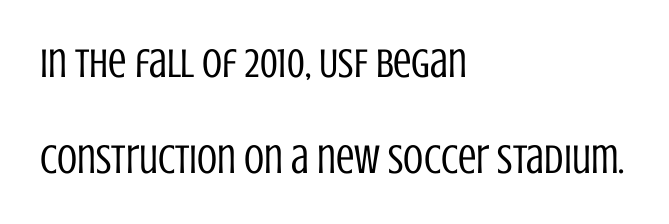
{"serif": "no", "italic": "no", "bold": "no", "weight": "regular", "width": "condensed", "stroke_contrast": "low", "x_height": "large", "monospaced": "no", "underline": "no", "align": "left", "line_spacing": "loose", "line_spacing_ratio": 2.35, "letter_spacing": "normal", "letter_spacing_em": 0.0, "glyph_px": 41}
